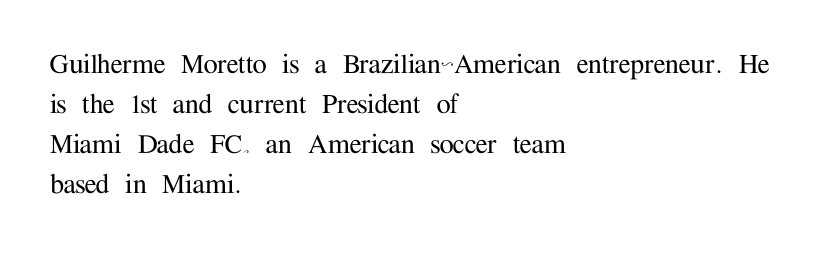
{"serif": "yes", "italic": "no", "width": "normal", "stroke_contrast": "medium", "x_height": "medium", "monospaced": "no", "underline": "no", "align": "left", "line_spacing": "normal", "line_spacing_ratio": 1.25, "letter_spacing": "normal", "letter_spacing_em": 0.0, "glyph_px": 32}
